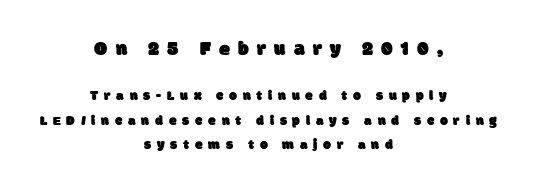
{"underline": "no", "align": "center", "line_spacing_ratio": 1.76, "letter_spacing": "wide", "letter_spacing_em": 0.41, "larger_block": "first", "size_ratio": 1.43, "glyph_px": 20}
